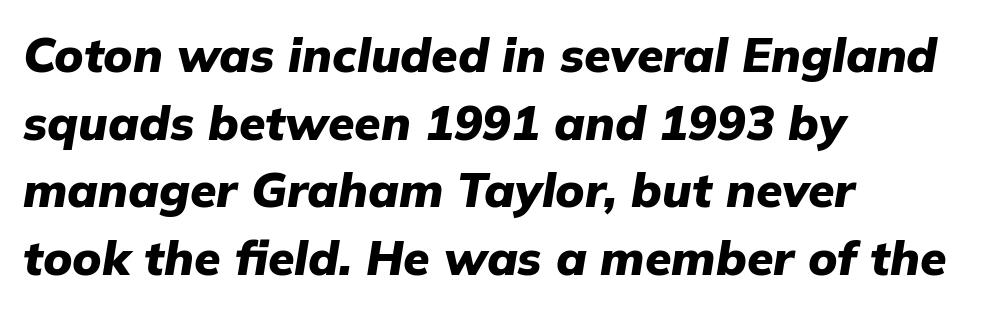
{"italic": "yes", "lean": "right", "slant_degrees": 9, "bold": "yes", "weight": "heavy", "width": "normal", "stroke_contrast": "low", "x_height": "medium", "monospaced": "no", "underline": "no", "align": "left", "line_spacing": "normal", "line_spacing_ratio": 1.41, "letter_spacing": "normal", "letter_spacing_em": 0.0, "glyph_px": 48}
